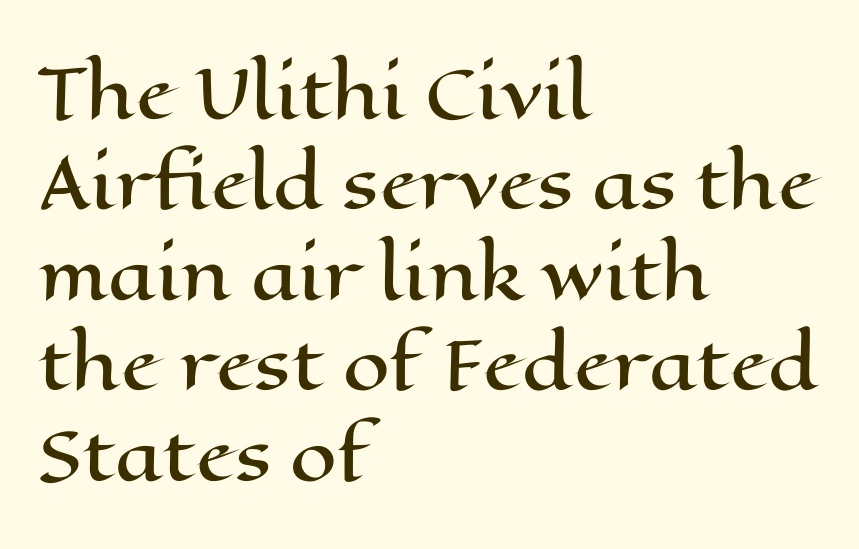
Q: Is the text italic (slanted)? A: No, it is upright.
Q: Is the text underlined? A: No.
Q: How is the paragraph aligned? A: Left-aligned.
Q: Is the spacing between letters normal or unusually wide? A: Normal.
Q: Is the spacing between lines tight, normal or loose? A: Normal.
Q: Width (condensed, normal, or wide)? A: Wide.
Q: Stroke contrast? A: High.
Q: x-height? A: Medium.
Q: Monospaced? A: No.
